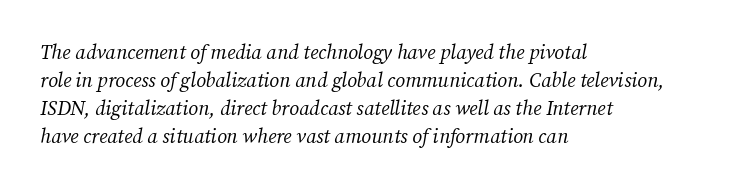
{"italic": "yes", "lean": "right", "slant_degrees": 12, "bold": "no", "underline": "no", "align": "left", "line_spacing": "normal", "line_spacing_ratio": 1.4, "letter_spacing": "normal", "letter_spacing_em": 0.0, "glyph_px": 20}
